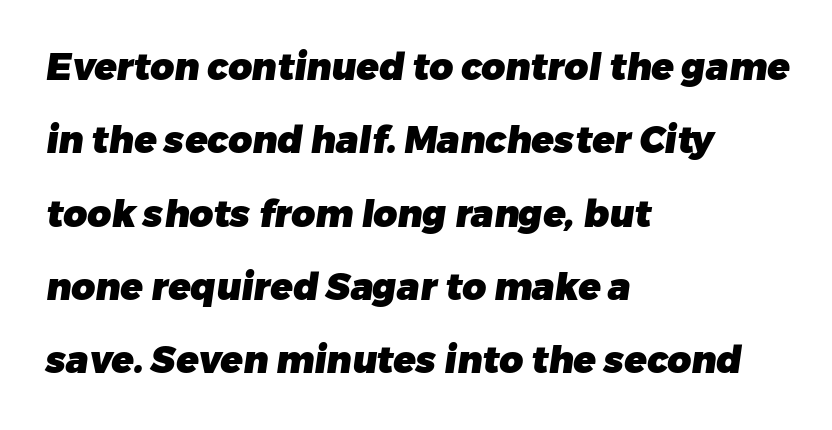
The type is set solid horizontally, with unmodified tracking. Font category for this specimen: sans-serif. Note the varied advance widths — an 'i' is clearly narrower than an 'm'. Anything drawn beneath the words? Only blank space. Typeset ragged right — the left edge is the straight one. I'd describe the lettering as bold — thick and assertive.
